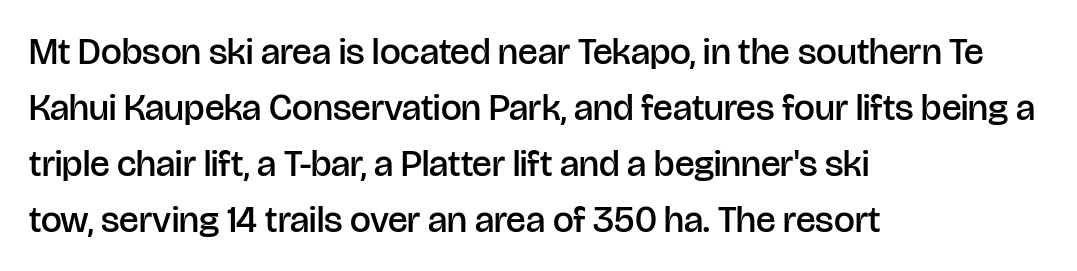
{"serif": "no", "italic": "no", "bold": "semi", "weight": "semibold", "width": "normal", "stroke_contrast": "low", "x_height": "large", "monospaced": "no", "underline": "no", "align": "left", "line_spacing": "normal", "line_spacing_ratio": 1.51, "letter_spacing": "normal", "letter_spacing_em": 0.0, "glyph_px": 37}
